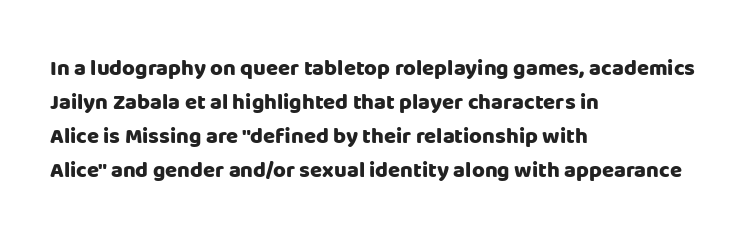
The image shows 22 px bold type, upright; set left-aligned, normal line spacing (1.55x), normal letter spacing, not underlined.
